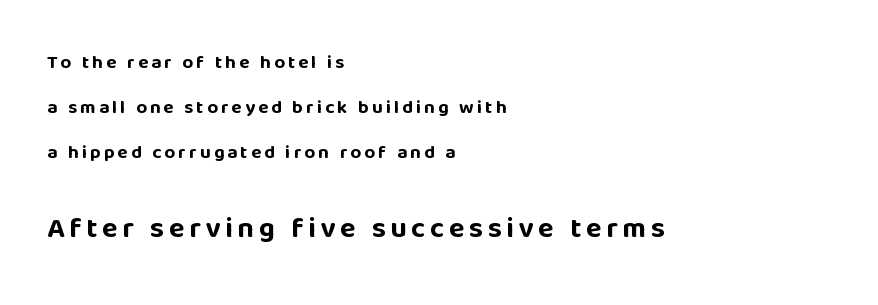
{"serif": "no", "italic": "no", "bold": "yes", "weight": "bold", "width": "normal", "stroke_contrast": "low", "x_height": "large", "monospaced": "no", "underline": "no", "align": "left", "line_spacing": "loose", "line_spacing_ratio": 2.37, "larger_block": "second", "size_ratio": 1.53, "glyph_px": 29}
